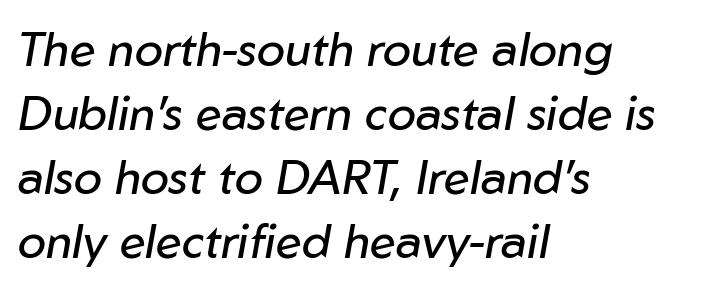
Q: Is the text bold? A: No.
Q: Is the text italic (slanted)? A: Yes, it leans right by about 10 degrees.
Q: Is the text underlined? A: No.
Q: How is the paragraph aligned? A: Left-aligned.
Q: Is the spacing between letters normal or unusually wide? A: Normal.
Q: Is the spacing between lines tight, normal or loose? A: Normal.
Q: Width (condensed, normal, or wide)? A: Normal.
Q: Stroke contrast? A: Low.
Q: x-height? A: Medium.
Q: Monospaced? A: No.
